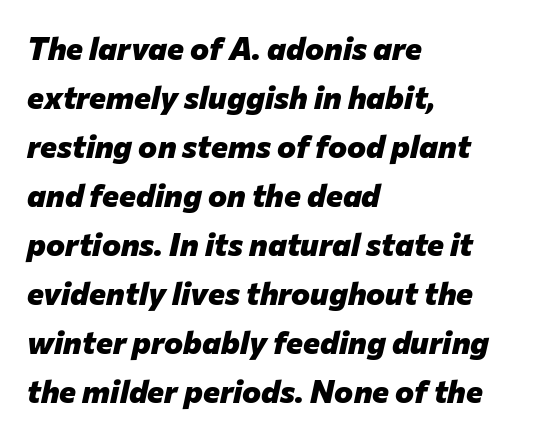
The image shows 32 px heavy type, italic (leaning right); set left-aligned, normal line spacing (1.53x), normal letter spacing, not underlined; low stroke contrast and a medium x-height.
